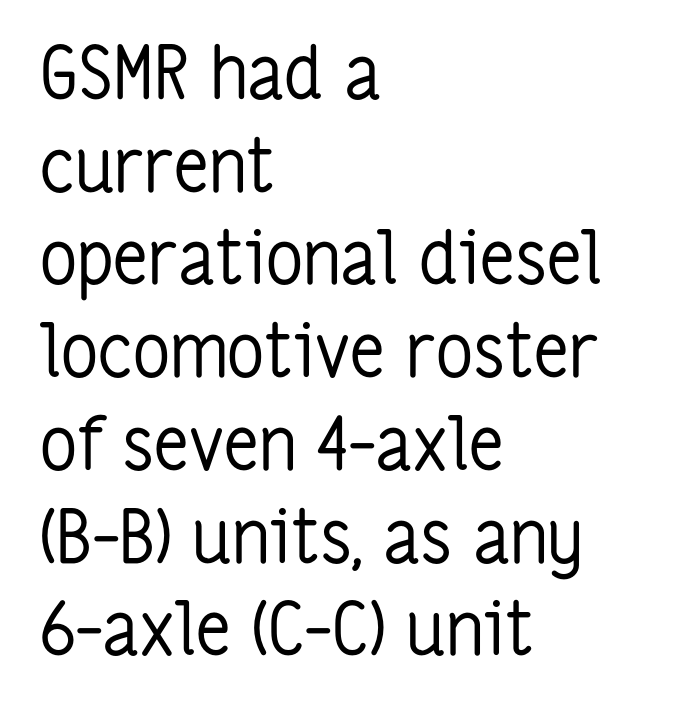
Q: Is the text bold? A: No.
Q: Is the text italic (slanted)? A: No, it is upright.
Q: Is the typeface a serif or a sans-serif typeface? A: Sans-serif.
Q: Is the text underlined? A: No.
Q: How is the paragraph aligned? A: Left-aligned.
Q: Is the spacing between letters normal or unusually wide? A: Normal.
Q: Is the spacing between lines tight, normal or loose? A: Normal.
Q: Width (condensed, normal, or wide)? A: Condensed.
Q: Stroke contrast? A: Low.
Q: x-height? A: Medium.
Q: Monospaced? A: No.
